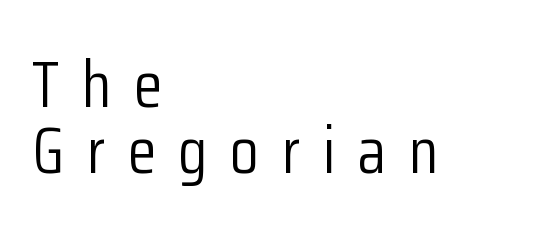
Underlining? Definitely not there. The rendering inserts visible extra space after every character. The font family rendered here belongs to the sans-serif group. A student would call this left alignment; a typographer would say flush left, rag right. This is not heavy type; no bold has been used.
